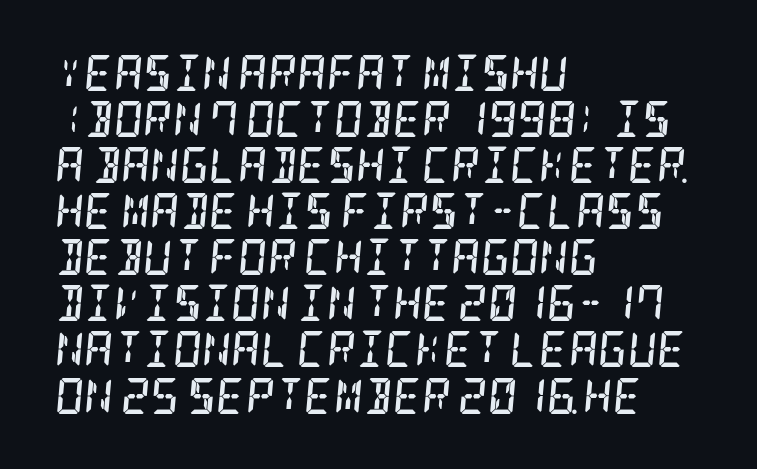
{"serif": "yes", "italic": "yes", "lean": "right", "slant_degrees": 5, "bold": "yes", "weight": "semibold", "width": "condensed", "stroke_contrast": "low", "x_height": "large", "underline": "no", "align": "left", "line_spacing": "normal", "line_spacing_ratio": 1.28, "letter_spacing": "normal", "letter_spacing_em": 0.0, "glyph_px": 36}
